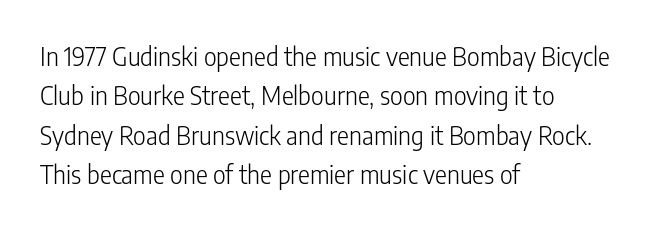
{"italic": "no", "bold": "no", "underline": "no", "align": "left", "line_spacing": "normal", "line_spacing_ratio": 1.58, "letter_spacing": "normal", "letter_spacing_em": 0.0, "glyph_px": 25}
